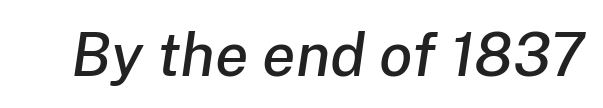
{"italic": "yes", "lean": "right", "slant_degrees": 8, "width": "normal", "stroke_contrast": "low", "x_height": "medium", "monospaced": "no", "underline": "no", "letter_spacing": "normal", "letter_spacing_em": 0.0, "glyph_px": 61}
